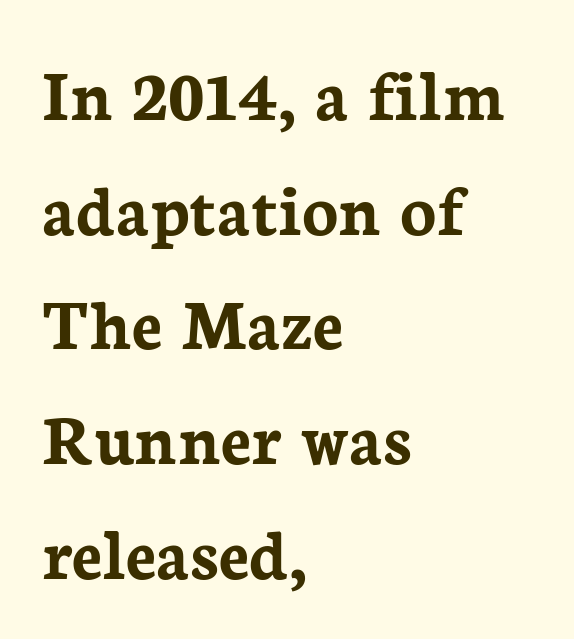
Spacing verdict: proportional, widths tailored to each character. What kind of face is this? One with serifs. Italic: no, the glyphs are upright roman. The setting favours the left margin, as ordinary paragraphs usually do.
